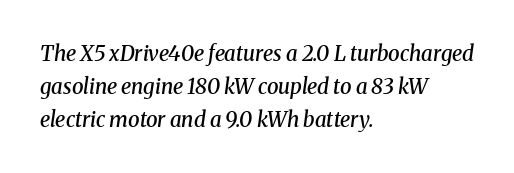
The image shows 21 px text type, italic (leaning right); set left-aligned, normal line spacing (1.57x), normal letter spacing, not underlined.
